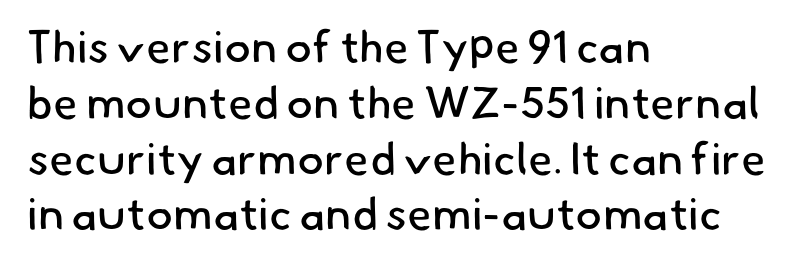
{"serif": "no", "bold": "no", "weight": "regular", "width": "normal", "stroke_contrast": "low", "x_height": "small", "monospaced": "no", "underline": "no", "align": "left", "line_spacing_ratio": 1.24, "letter_spacing": "normal", "letter_spacing_em": 0.0, "glyph_px": 45}
